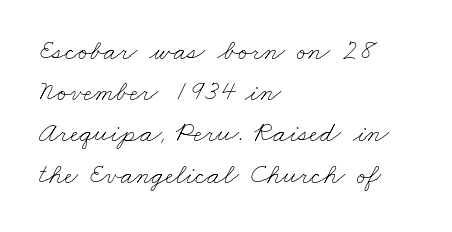
Q: Is the text bold? A: No.
Q: Is the text underlined? A: No.
Q: How is the paragraph aligned? A: Left-aligned.
Q: Is the spacing between letters normal or unusually wide? A: Normal.
Q: Is the spacing between lines tight, normal or loose? A: Normal.
Q: Width (condensed, normal, or wide)? A: Wide.
Q: Stroke contrast? A: Low.
Q: x-height? A: Small.
Q: Monospaced? A: No.
